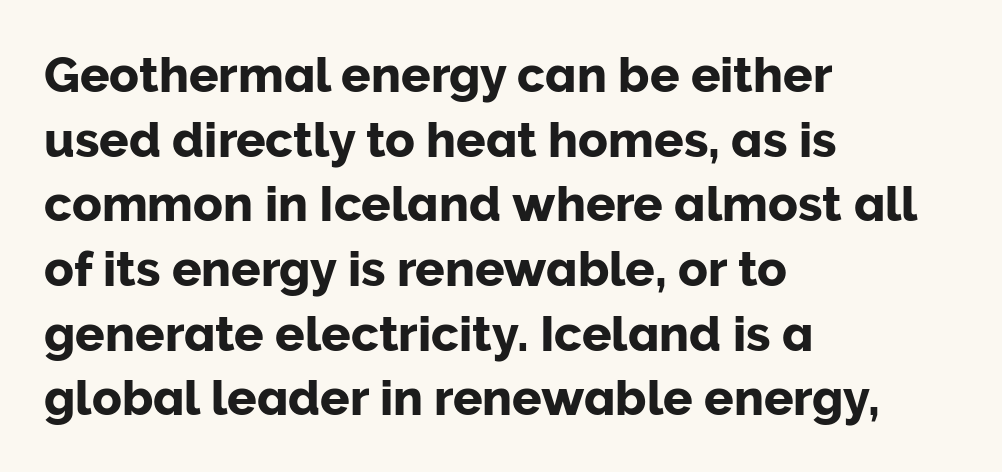
This sample uses an upright cut, with every glyph sitting square on the baseline. Vertical spacing — default. Observe the absence of serifs on each vertical stroke in this sample. The paragraph has a hard left edge and a soft right edge. A clean baseline with only descenders dipping below it. This rendering leaves character spacing at its baseline value.
